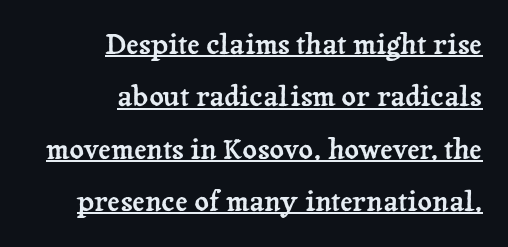
Style check: upright. The rag falls on the left side of this text block. The face used here is proportionally spaced, like ordinary book or web type. The horizontal fit of the characters is conventional and even.
